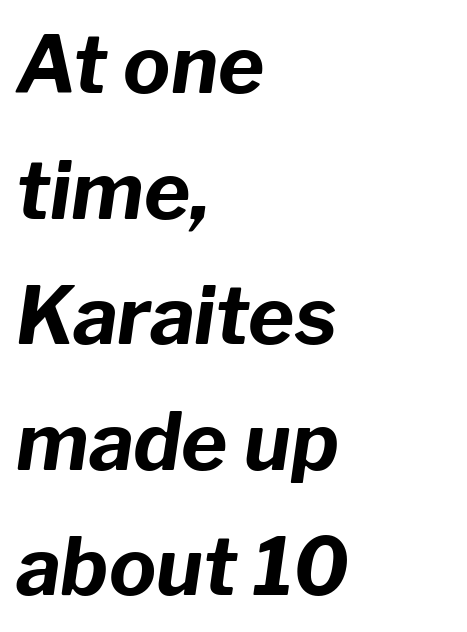
The image shows 79 px bold type, italic (leaning right); set left-aligned, normal line spacing (1.59x), normal letter spacing, not underlined; low stroke contrast and a medium x-height.
